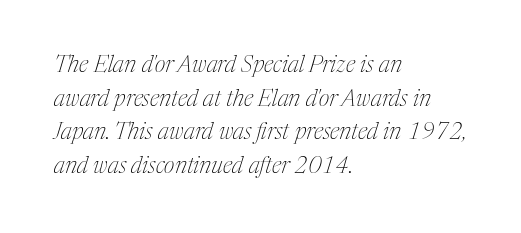
{"italic": "yes", "lean": "right", "slant_degrees": 17, "bold": "no", "underline": "no", "align": "left", "line_spacing": "normal", "line_spacing_ratio": 1.46, "letter_spacing": "normal", "letter_spacing_em": 0.0, "glyph_px": 23}
